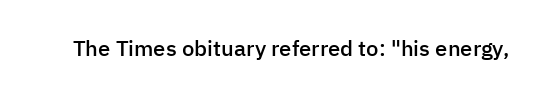
{"italic": "no", "bold": "semi", "underline": "no", "letter_spacing": "normal", "letter_spacing_em": 0.0, "glyph_px": 22}
